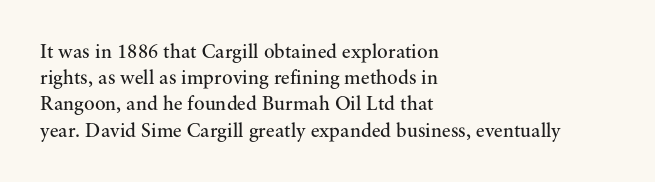
Q: Is the text bold? A: No.
Q: Is the text italic (slanted)? A: No, it is upright.
Q: Is the text underlined? A: No.
Q: How is the paragraph aligned? A: Left-aligned.
Q: Is the spacing between letters normal or unusually wide? A: Normal.
Q: Is the spacing between lines tight, normal or loose? A: Normal.
